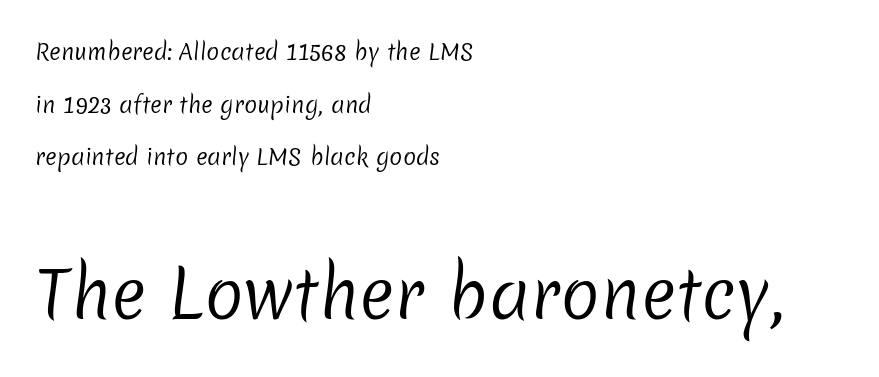
The image shows 66 px regular-weight sans-serif type; set left-aligned, loose line spacing (2.39x), normal letter spacing, not underlined; the second (bottom) block is 3.0x larger; low stroke contrast and a medium x-height.
